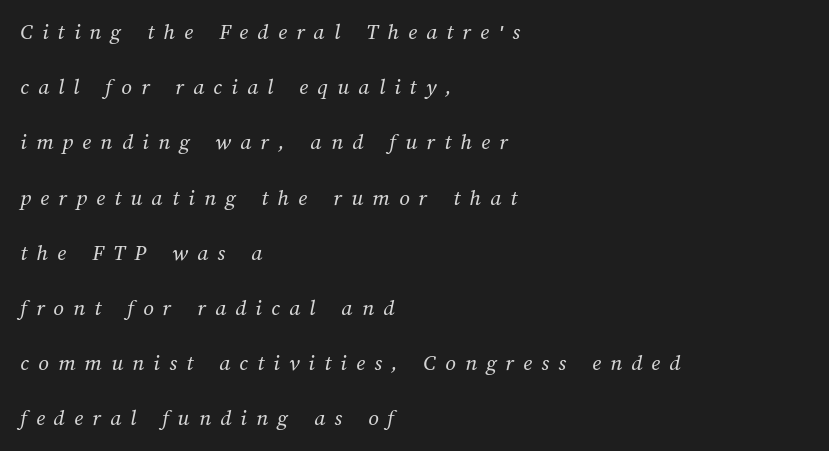
{"bold": "no", "underline": "no", "align": "left", "line_spacing": "loose", "line_spacing_ratio": 2.4, "letter_spacing": "wide", "letter_spacing_em": 0.4, "glyph_px": 23}
